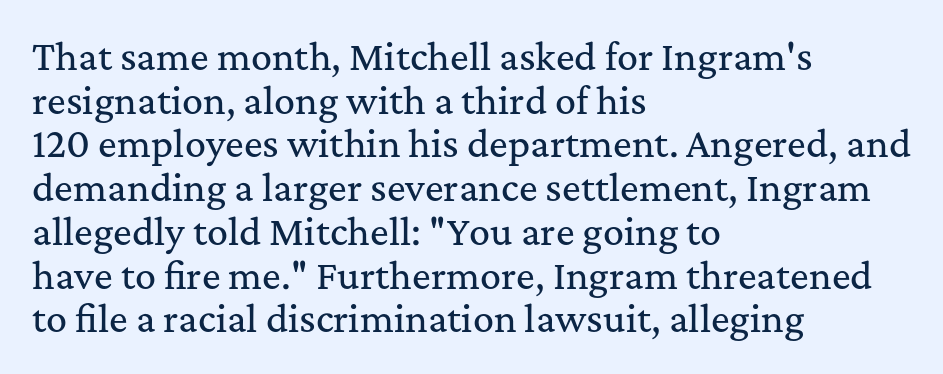
{"serif": "yes", "italic": "no", "width": "normal", "stroke_contrast": "medium", "x_height": "medium", "monospaced": "no", "underline": "no", "align": "left", "line_spacing": "normal", "line_spacing_ratio": 1.25, "letter_spacing": "normal", "letter_spacing_em": 0.0, "glyph_px": 35}
